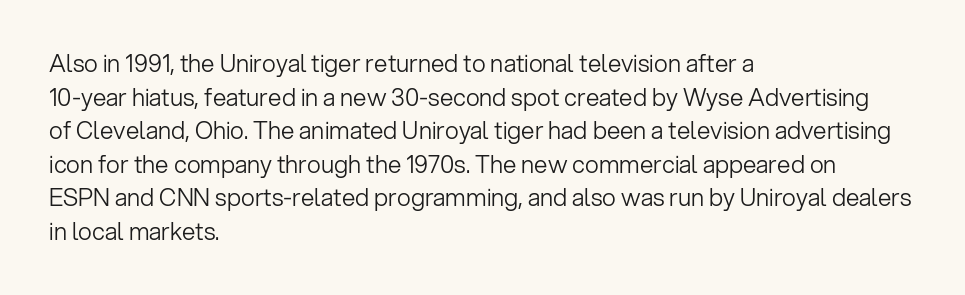
The image shows 24 px text type, upright; set left-aligned, normal line spacing (1.4x), normal letter spacing, not underlined.
